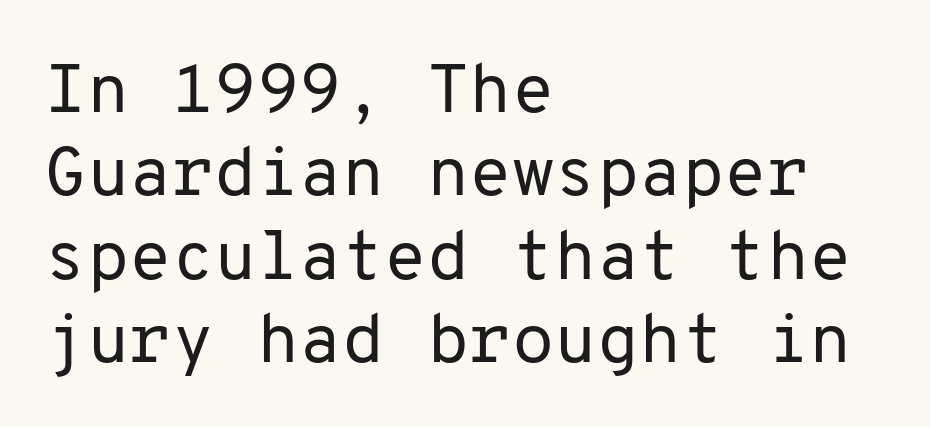
A typesetter would label this face a sans. The weight would be labelled regular, book, light, or lighter still. The lettering holds an erect, upright posture throughout. This rendering uses left alignment, leaving the right contour irregular.
